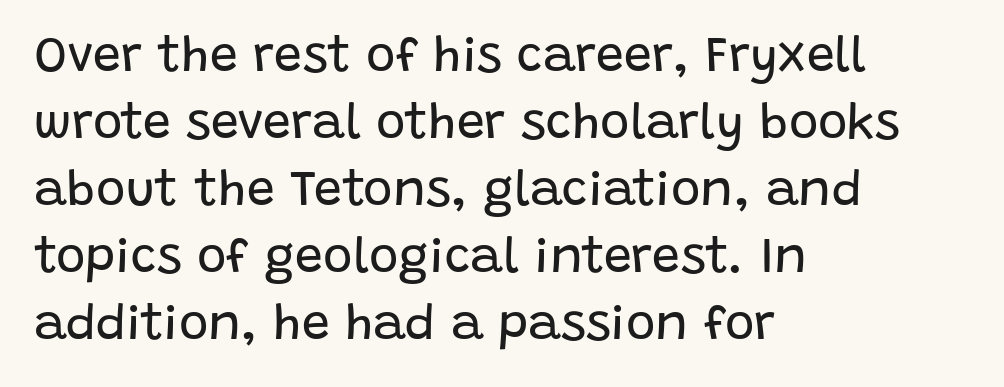
The image shows 50 px regular-weight sans-serif type, upright; set left-aligned, normal line spacing (1.34x), normal letter spacing, not underlined; low stroke contrast and a large x-height.
